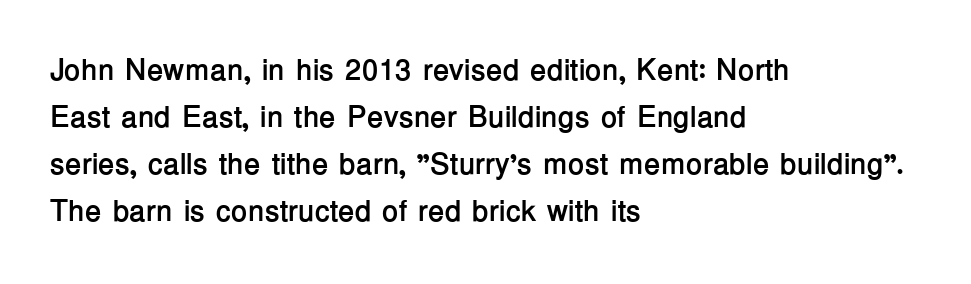
{"serif": "no", "italic": "no", "bold": "yes", "weight": "semibold", "width": "normal", "stroke_contrast": "low", "x_height": "medium", "monospaced": "no", "underline": "no", "align": "left", "line_spacing": "normal", "line_spacing_ratio": 1.57, "letter_spacing": "normal", "letter_spacing_em": 0.0, "glyph_px": 30}
